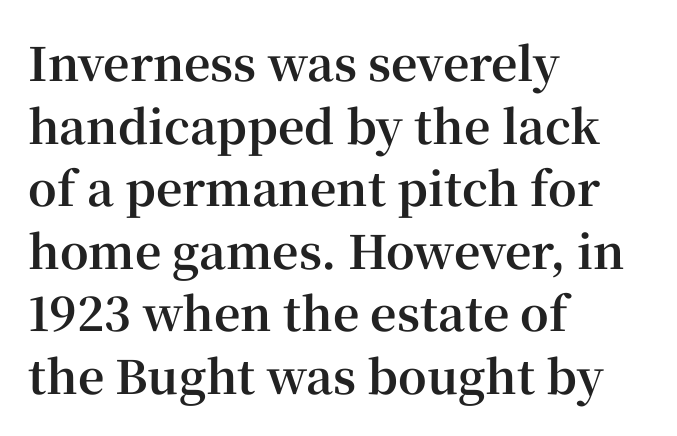
The image shows 46 px bold serif type, upright; set left-aligned, normal line spacing (1.36x), normal letter spacing, not underlined; high stroke contrast and a medium x-height.
